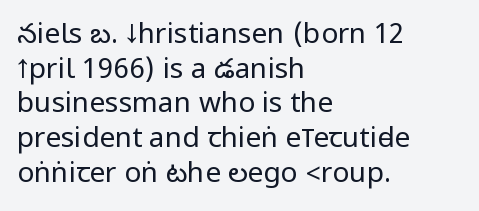
Underlining? Definitely not there. These lines were composed using upright roman letters. Reading down the block, your eye returns to a fixed left position each line. Each letter's strokes conclude bluntly, with no projecting serifs. Nothing unusual about the tracking: characters are spaced as the font intends.
